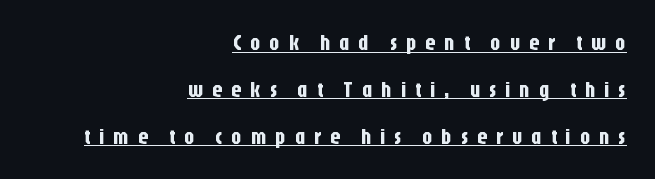
Posture: vertical. Underlined type. If you measured baseline to baseline, you'd find a long distance. Is the block centered? No — it sits flush against the right margin. Short note: letters widely spaced.
